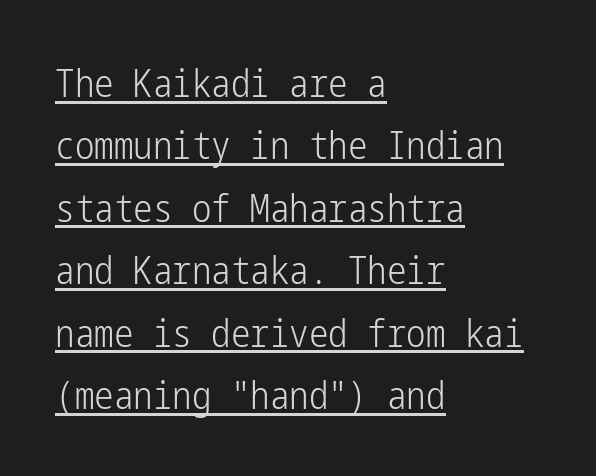
Q: Is the text bold? A: No.
Q: Is the text italic (slanted)? A: No, it is upright.
Q: Is the typeface a serif or a sans-serif typeface? A: Sans-serif.
Q: Is the text underlined? A: Yes.
Q: How is the paragraph aligned? A: Left-aligned.
Q: Is the spacing between letters normal or unusually wide? A: Normal.
Q: Is the spacing between lines tight, normal or loose? A: Normal.
Q: Width (condensed, normal, or wide)? A: Condensed.
Q: Stroke contrast? A: Low.
Q: x-height? A: Medium.
